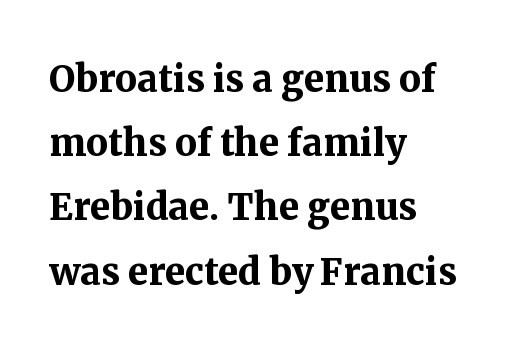
Unlike italic type, these characters show no tilt at all. The words here are not underlined. Each word holds together tightly as a unit, with standard inter-letter gaps. You can tell from the footed stems that serif type was used.
